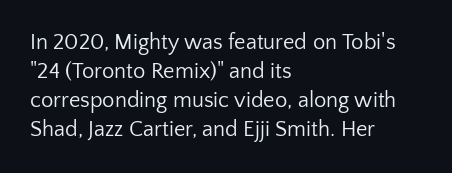
Q: Is the text bold? A: No.
Q: Is the text italic (slanted)? A: No, it is upright.
Q: Is the text underlined? A: No.
Q: How is the paragraph aligned? A: Left-aligned.
Q: Is the spacing between letters normal or unusually wide? A: Normal.
Q: Is the spacing between lines tight, normal or loose? A: Normal.
